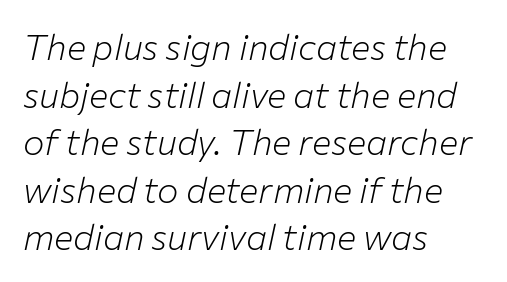
{"italic": "yes", "lean": "right", "slant_degrees": 12, "bold": "no", "weight": "light", "width": "normal", "stroke_contrast": "low", "x_height": "medium", "monospaced": "no", "underline": "no", "align": "left", "line_spacing": "normal", "line_spacing_ratio": 1.32, "letter_spacing": "normal", "letter_spacing_em": 0.0, "glyph_px": 36}
